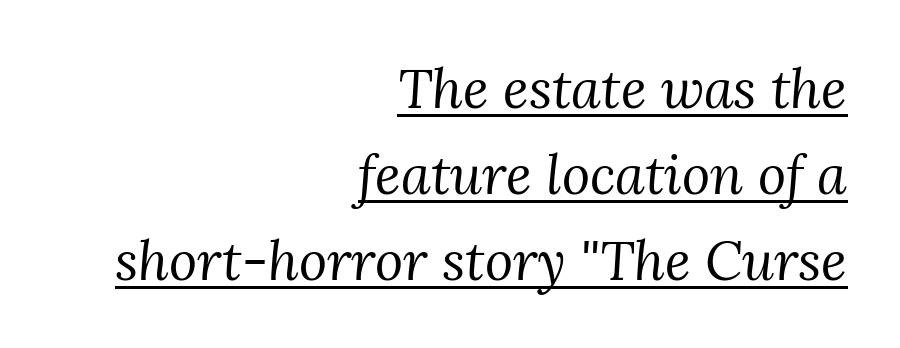
{"serif": "yes", "italic": "yes", "lean": "right", "slant_degrees": 3, "bold": "no", "weight": "regular", "width": "normal", "stroke_contrast": "medium", "x_height": "medium", "monospaced": "no", "underline": "yes", "align": "right", "line_spacing": "normal", "line_spacing_ratio": 1.59, "letter_spacing": "normal", "letter_spacing_em": 0.0, "glyph_px": 54}
